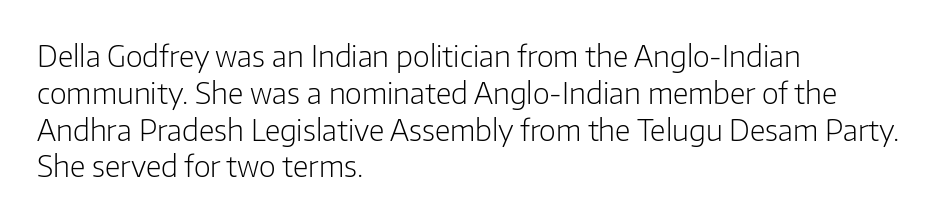
{"serif": "no", "italic": "no", "bold": "no", "weight": "light", "width": "normal", "stroke_contrast": "low", "x_height": "medium", "monospaced": "no", "underline": "no", "align": "left", "line_spacing": "normal", "line_spacing_ratio": 1.27, "letter_spacing": "normal", "letter_spacing_em": 0.0, "glyph_px": 29}
